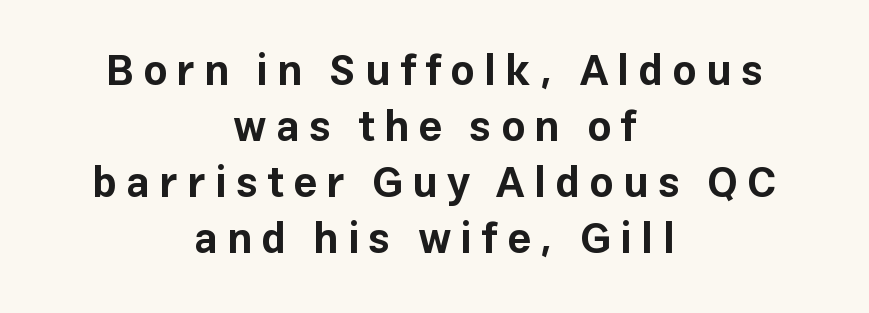
The image shows 42 px bold sans-serif type, upright; set centered, normal line spacing (1.33x), unusually wide letter spacing (+0.22 em), not underlined; low stroke contrast and a medium x-height.
